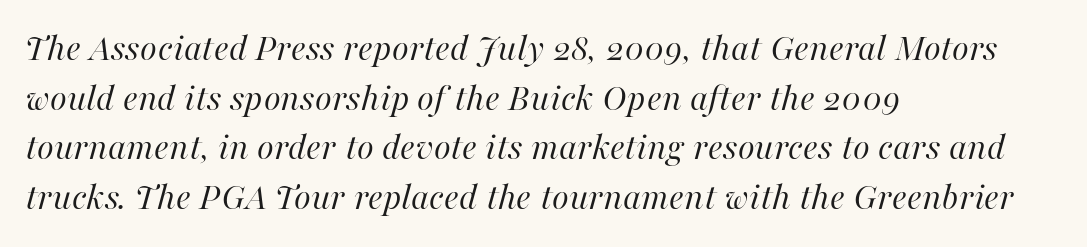
The passage shown has conventional tracking throughout. Slanted lettering throughout. Note the varied advance widths — an 'i' is clearly narrower than an 'm'. Baseline-to-baseline distance is the conventional proportion of letter height. Stroke mass is kept to a normal reading level or below.
